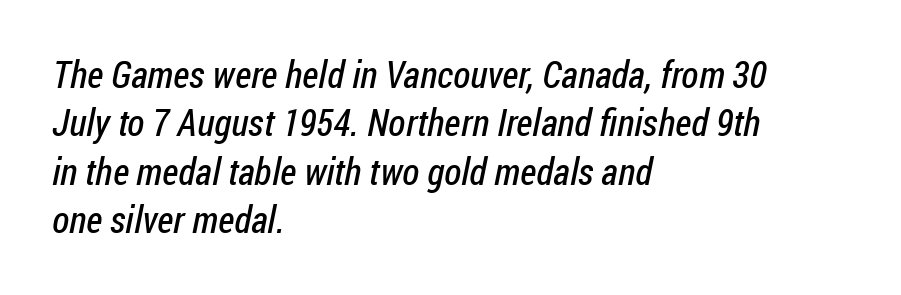
{"serif": "no", "bold": "no", "weight": "regular", "width": "condensed", "stroke_contrast": "low", "x_height": "medium", "monospaced": "no", "underline": "no", "align": "left", "line_spacing": "normal", "line_spacing_ratio": 1.27, "letter_spacing": "normal", "letter_spacing_em": 0.0, "glyph_px": 38}
